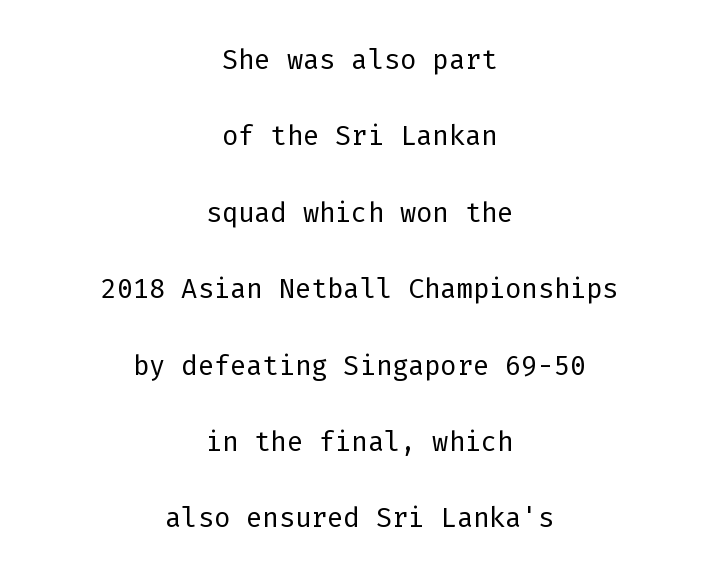
The type family on display is of the sans-serif kind. You can tell it's not italic because the verticals are truly vertical. These lines are rendered in a fixed-pitch font. Vertical spacing — loose. The string is rendered with underlining switched off.
